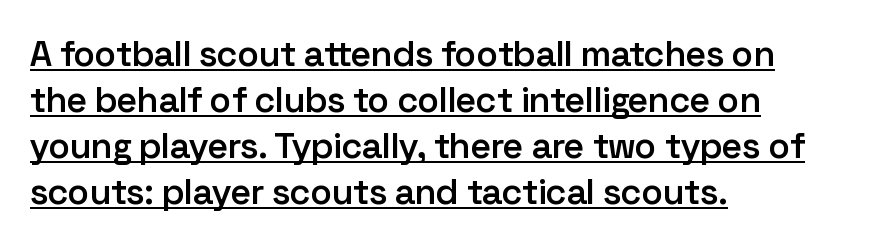
Q: Is the text bold? A: Semi-bold.
Q: Is the text italic (slanted)? A: No, it is upright.
Q: Is the typeface a serif or a sans-serif typeface? A: Sans-serif.
Q: Is the text underlined? A: Yes.
Q: How is the paragraph aligned? A: Left-aligned.
Q: Is the spacing between letters normal or unusually wide? A: Normal.
Q: Is the spacing between lines tight, normal or loose? A: Normal.
Q: Width (condensed, normal, or wide)? A: Normal.
Q: Stroke contrast? A: Low.
Q: x-height? A: Medium.
Q: Monospaced? A: No.
